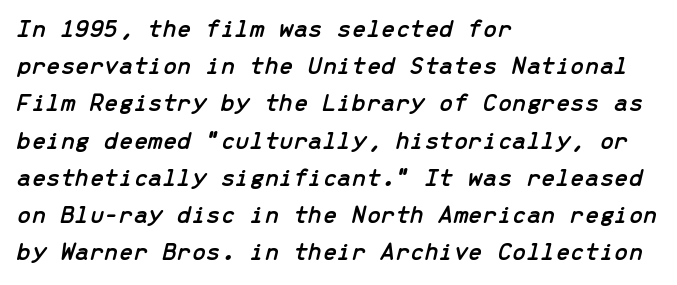
The image shows 26 px text type, italic (leaning right); set left-aligned, normal line spacing (1.43x), normal letter spacing, not underlined.
